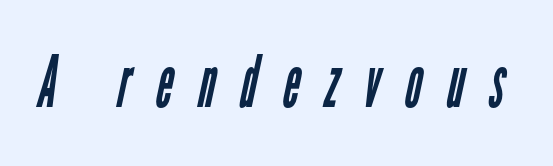
A typesetter would call this proportional, since set widths differ per character. Each row of text sits above clean, open space. The letterforms sit at book weight or below. Is the letter spacing exaggerated? Yes — the characters are pushed far apart.
